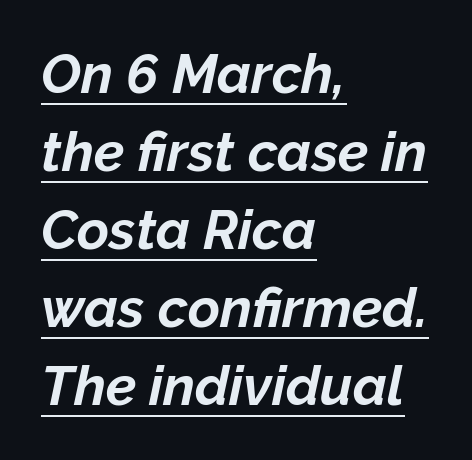
In terms of leading, this rendering sits right in the middle. You could not count columns in this text — the font is proportionally spaced. Emphasis-style slanted type is in use. Standard letterfit; no display-style spreading of the glyphs. If you drew a ruler down the left edge, every line would touch it.
